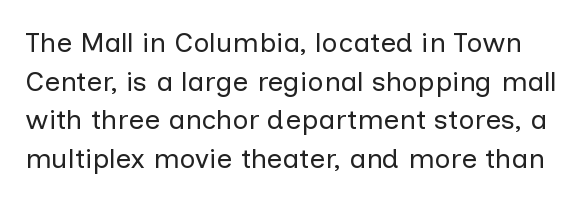
{"serif": "no", "italic": "no", "bold": "no", "weight": "regular", "width": "normal", "stroke_contrast": "low", "x_height": "medium", "monospaced": "no", "underline": "no", "line_spacing": "normal", "line_spacing_ratio": 1.38, "letter_spacing": "normal", "letter_spacing_em": 0.0, "glyph_px": 28}
